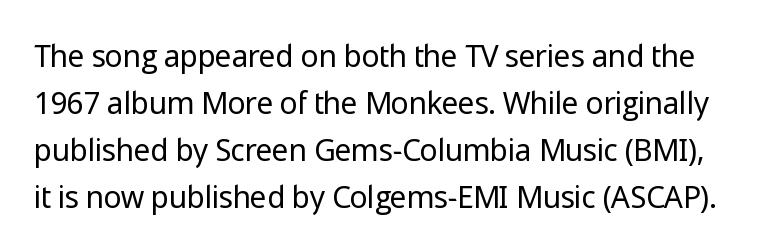
{"serif": "no", "italic": "no", "bold": "no", "weight": "regular", "width": "normal", "stroke_contrast": "low", "x_height": "medium", "monospaced": "no", "underline": "no", "line_spacing": "normal", "line_spacing_ratio": 1.57, "letter_spacing": "normal", "letter_spacing_em": 0.0, "glyph_px": 30}
